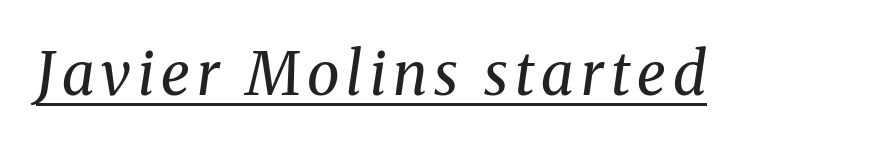
{"serif": "yes", "italic": "yes", "lean": "right", "slant_degrees": 8, "bold": "no", "weight": "regular", "width": "normal", "stroke_contrast": "medium", "x_height": "medium", "monospaced": "no", "underline": "yes", "glyph_px": 59}
